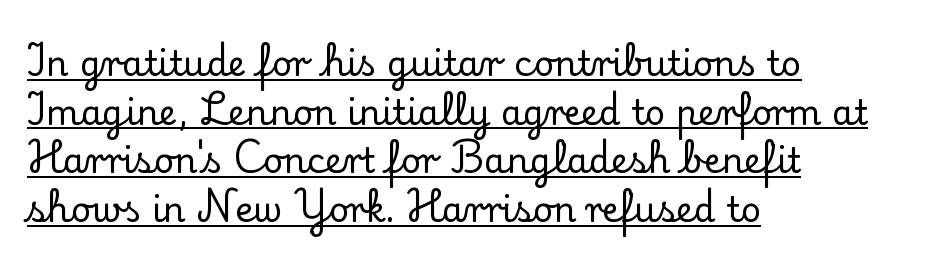
{"serif": "yes", "italic": "no", "width": "normal", "stroke_contrast": "low", "x_height": "small", "monospaced": "no", "underline": "yes", "align": "left", "line_spacing": "normal", "line_spacing_ratio": 1.39, "letter_spacing": "normal", "letter_spacing_em": 0.0, "glyph_px": 35}
